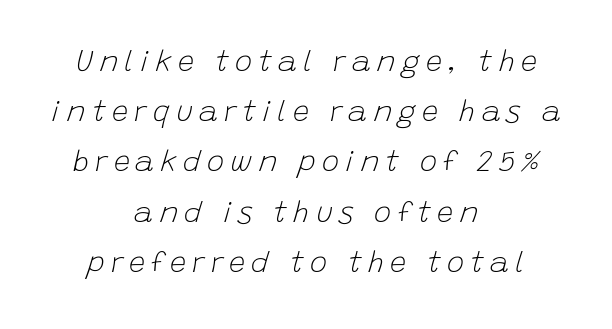
{"italic": "yes", "lean": "right", "slant_degrees": 15, "bold": "no", "weight": "light", "width": "normal", "stroke_contrast": "low", "x_height": "large", "monospaced": "no", "underline": "no", "align": "center", "line_spacing_ratio": 1.73, "letter_spacing": "wide", "letter_spacing_em": 0.21, "glyph_px": 29}
